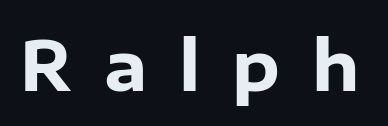
{"serif": "no", "italic": "no", "bold": "yes", "weight": "heavy", "width": "normal", "stroke_contrast": "low", "x_height": "medium", "monospaced": "no", "underline": "no", "letter_spacing": "wide", "letter_spacing_em": 0.47, "glyph_px": 68}
